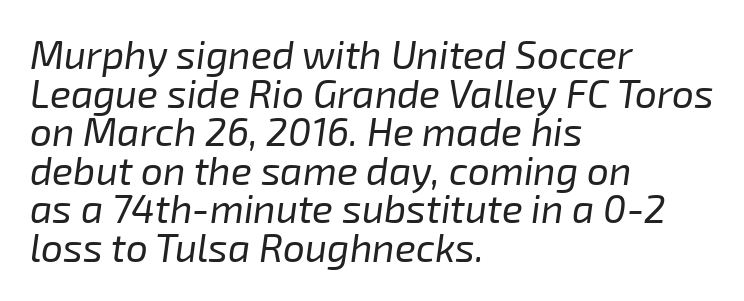
Q: Is the text bold? A: No.
Q: Is the text italic (slanted)? A: Yes, it leans right by about 8 degrees.
Q: Is the text underlined? A: No.
Q: How is the paragraph aligned? A: Left-aligned.
Q: Is the spacing between letters normal or unusually wide? A: Normal.
Q: Is the spacing between lines tight, normal or loose? A: Tight.
Q: Width (condensed, normal, or wide)? A: Normal.
Q: Stroke contrast? A: Low.
Q: x-height? A: Medium.
Q: Monospaced? A: No.
